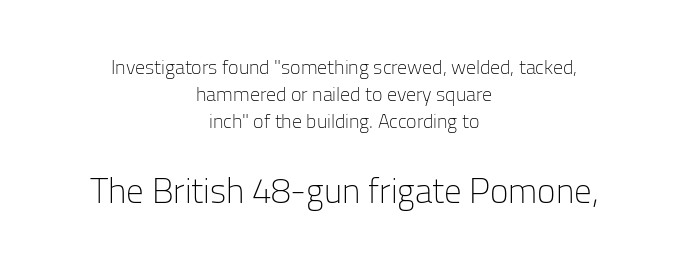
The image shows 35 px light sans-serif type, upright; set centered, normal line spacing (1.36x), normal letter spacing, not underlined; the second (bottom) block is 1.75x larger; low stroke contrast and a medium x-height.
